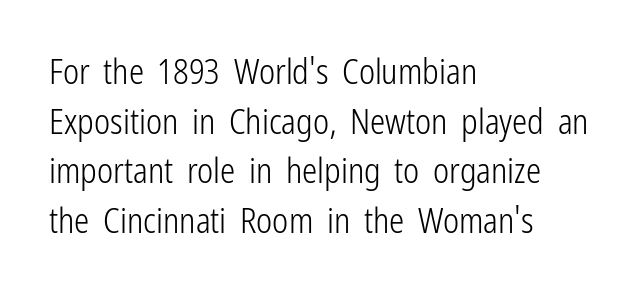
{"serif": "no", "italic": "no", "bold": "no", "weight": "light", "width": "condensed", "stroke_contrast": "low", "x_height": "medium", "monospaced": "no", "underline": "no", "align": "left", "line_spacing": "normal", "line_spacing_ratio": 1.46, "letter_spacing": "normal", "letter_spacing_em": 0.0, "glyph_px": 34}
